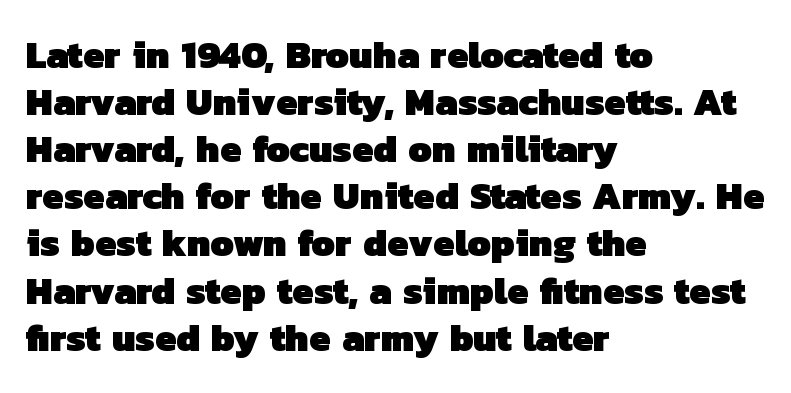
{"serif": "no", "bold": "yes", "weight": "heavy", "width": "normal", "stroke_contrast": "low", "x_height": "medium", "monospaced": "no", "underline": "no", "align": "left", "line_spacing_ratio": 1.24, "letter_spacing": "normal", "letter_spacing_em": 0.0, "glyph_px": 38}
